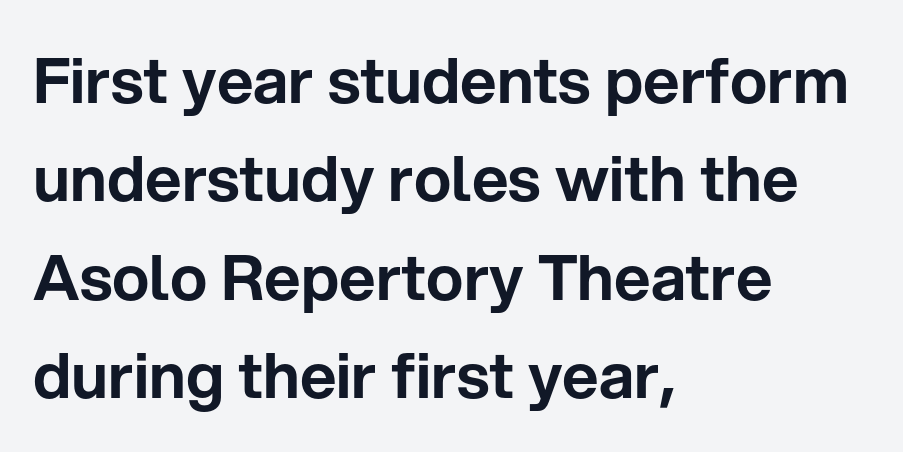
{"serif": "no", "italic": "no", "width": "normal", "stroke_contrast": "low", "x_height": "medium", "monospaced": "no", "underline": "no", "align": "left", "line_spacing": "normal", "line_spacing_ratio": 1.56, "letter_spacing": "normal", "letter_spacing_em": 0.0, "glyph_px": 63}
